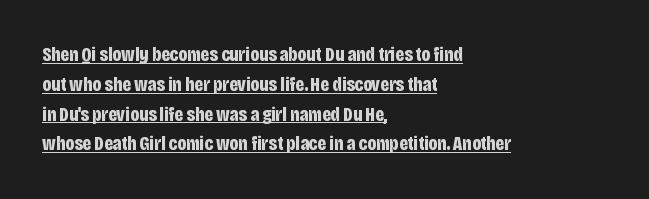
All the whitespace from short lines collects on the right. There is no visible air inserted between adjacent glyphs. Each line of the rendering has a horizontal stroke beneath the glyphs. Vertically, the passage feels balanced, rows spaced as you'd expect. These lines were composed using upright roman letters. Heavy, bold letterforms.
